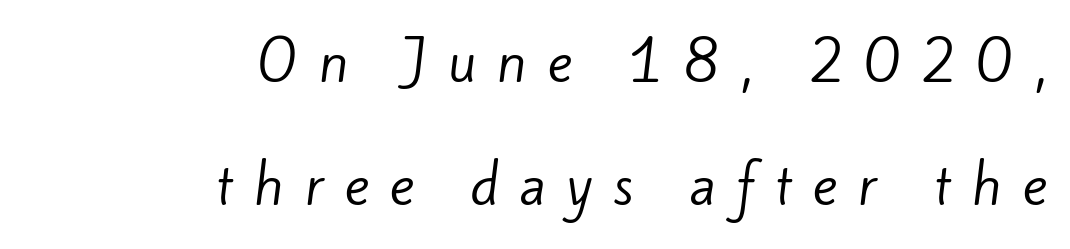
This is sans-serif lettering, the kind often seen on screens and signage. Stems and bowls with no extra thickness — not bold. Regarding leading, the lines here are spaced well apart. The strip under each line holds only bare page. Loose tracking; the words dissolve into strings of separated letters. Right-aligned paragraph, ragged on the left.
